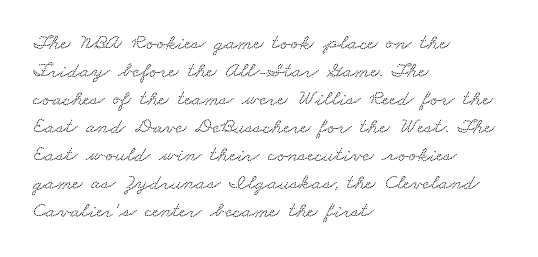
{"underline": "no", "align": "left", "line_spacing": "normal", "line_spacing_ratio": 1.27, "letter_spacing": "normal", "letter_spacing_em": 0.0, "glyph_px": 22}
